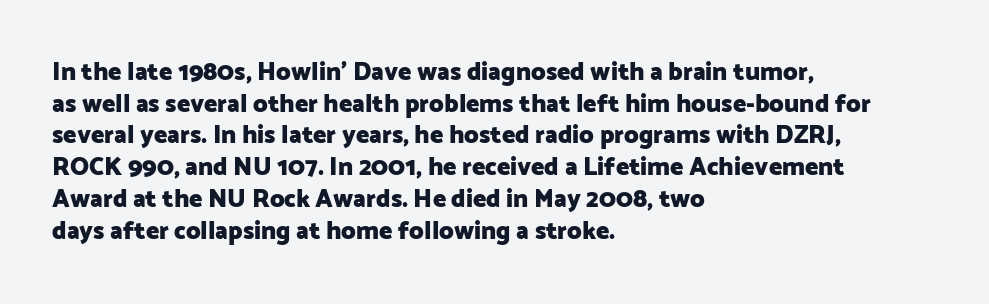
Short and long lines alike share a common starting point at left. The vertical gap from one line to the next is medium. Does the lettering tilt? It doesn't — this is upright. Underline: absent. The tracking reads as untouched default to a designer's eye. Chunky letters — that's bold for sure.
